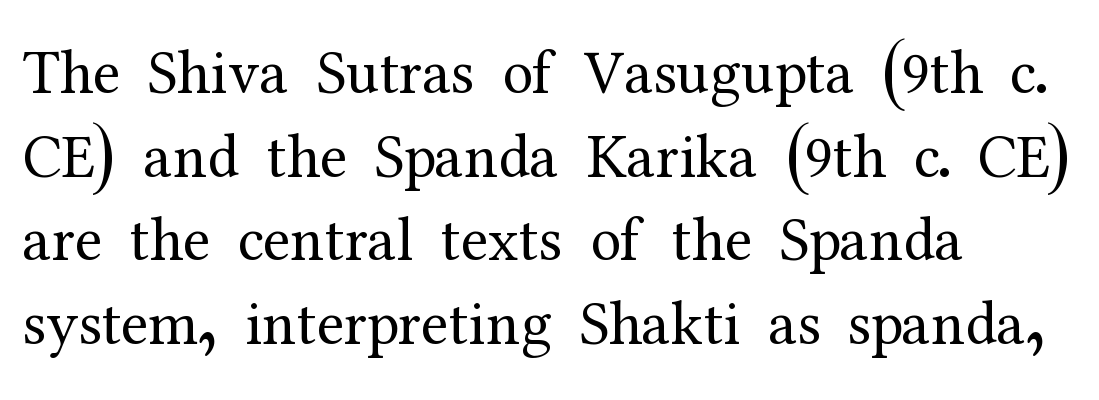
{"serif": "yes", "italic": "no", "bold": "no", "weight": "regular", "width": "normal", "stroke_contrast": "medium", "x_height": "medium", "monospaced": "no", "underline": "no", "align": "left", "line_spacing": "normal", "line_spacing_ratio": 1.35, "letter_spacing": "normal", "letter_spacing_em": 0.0, "glyph_px": 62}
